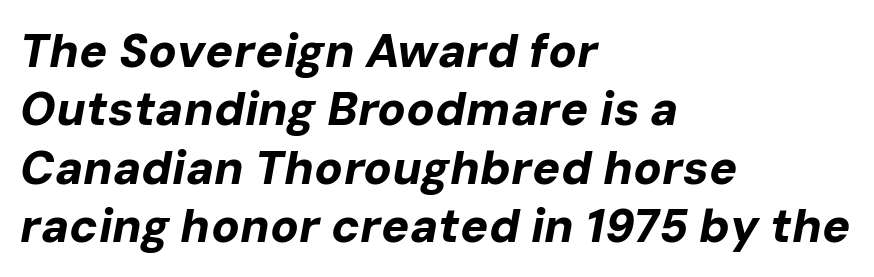
The image shows 47 px bold type, italic (leaning right); set left-aligned, line spacing 1.24x, normal letter spacing, not underlined; low stroke contrast and a medium x-height.
